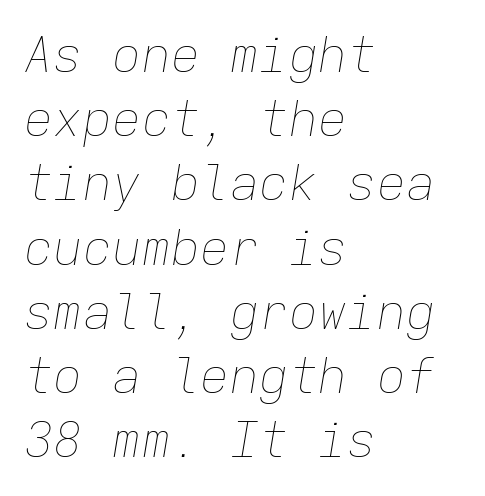
{"italic": "yes", "lean": "right", "slant_degrees": 9, "bold": "no", "weight": "thin", "width": "normal", "stroke_contrast": "low", "x_height": "medium", "monospaced": "yes", "underline": "no", "align": "left", "line_spacing": "normal", "line_spacing_ratio": 1.31, "letter_spacing": "normal", "letter_spacing_em": 0.0, "glyph_px": 49}
